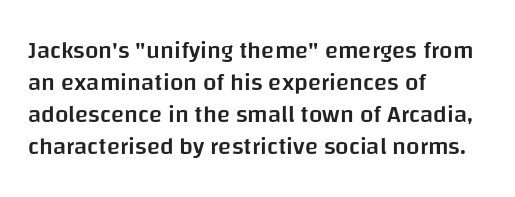
The foot of each line stays bare and open. Weight check: semibold — heavier than regular, not quite bold. Summary of vertical rhythm: regular, with standard interline spacing. Alignment: flush left.
